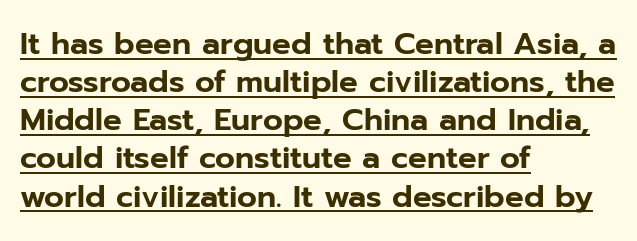
This sample uses a sans-serif face. Note the varied advance widths — an 'i' is clearly narrower than an 'm'. Underline: present. Caption: standard tracking, unaltered. Teacher's note: observe the even left margin — that is flush-left alignment. When letters stand straight like this, we call the style roman or upright.
